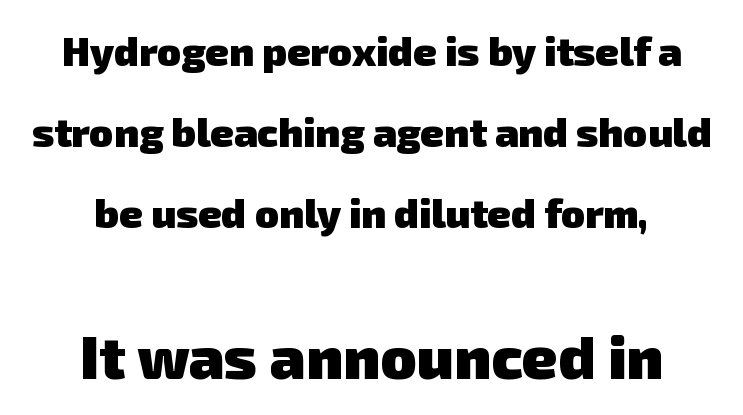
{"serif": "no", "bold": "yes", "weight": "heavy", "width": "normal", "stroke_contrast": "low", "x_height": "medium", "monospaced": "no", "underline": "no", "align": "center", "line_spacing": "loose", "line_spacing_ratio": 2.03, "letter_spacing": "normal", "letter_spacing_em": 0.0, "larger_block": "second", "size_ratio": 1.5, "glyph_px": 60}
